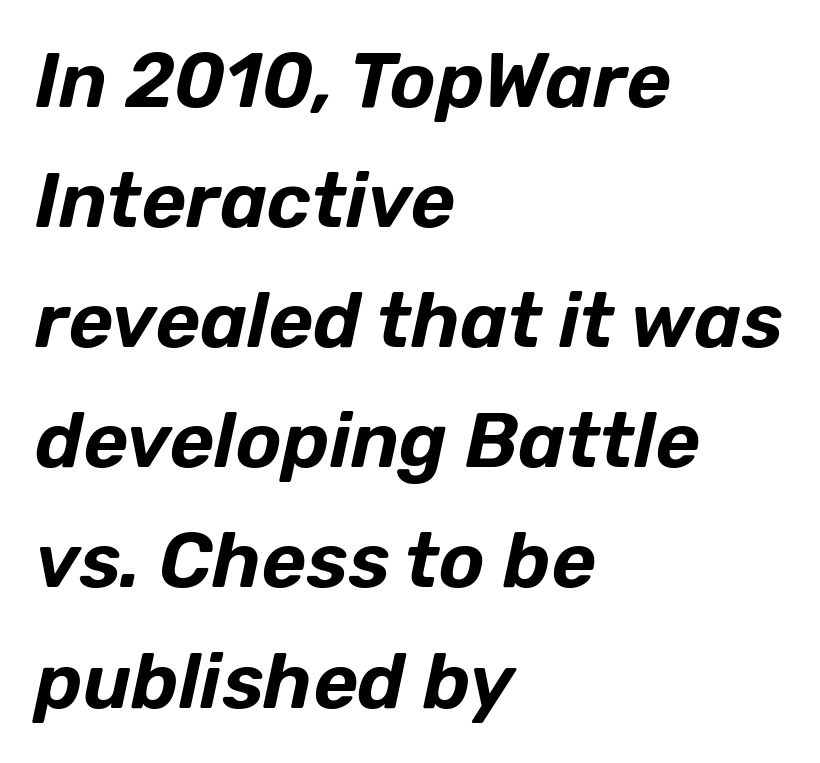
The font's italic variant was chosen for this text. Students, note that the glyphs here touch the page at normal intervals. Does the leading feel generous? No, just average. A classic flush-left, rag-right setting is used for this passage. Do the characters align in a grid? No, the font is proportional. The space directly below the letters is spotless.
